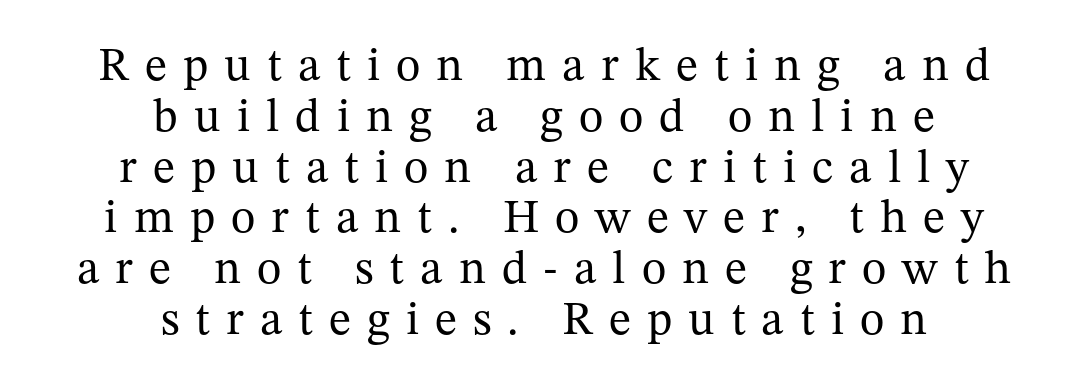
{"serif": "yes", "italic": "no", "bold": "no", "weight": "regular", "width": "normal", "stroke_contrast": "medium", "x_height": "medium", "monospaced": "no", "underline": "no", "align": "center", "line_spacing": "tight", "line_spacing_ratio": 1.08, "letter_spacing": "wide", "letter_spacing_em": 0.34, "glyph_px": 47}
